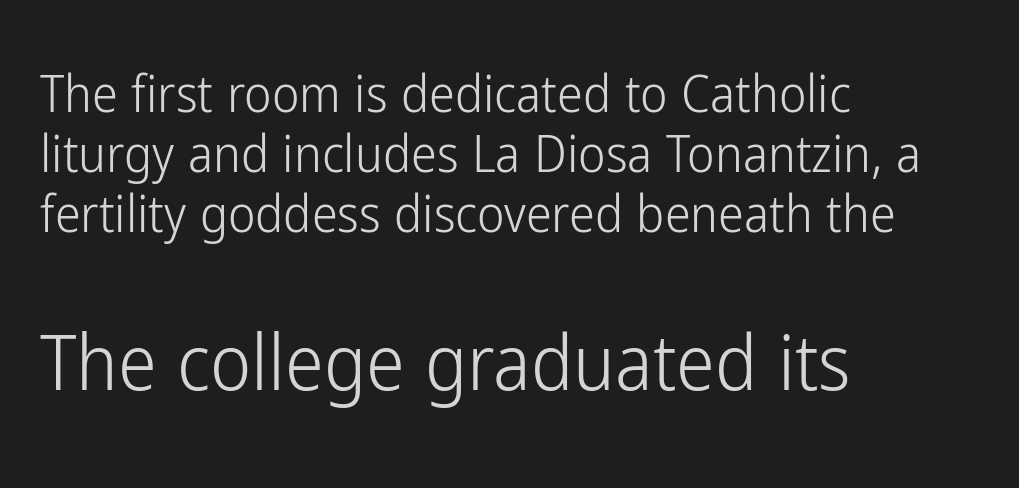
Q: Is the text bold? A: No.
Q: Is the text italic (slanted)? A: No, it is upright.
Q: Is the typeface a serif or a sans-serif typeface? A: Sans-serif.
Q: Is the text underlined? A: No.
Q: How is the paragraph aligned? A: Left-aligned.
Q: Is the spacing between letters normal or unusually wide? A: Normal.
Q: Is the spacing between lines tight, normal or loose? A: Tight.
Q: Which block of text is set in a larger size, the first (top) or the second (bottom)? A: The second (bottom) one.
Q: Width (condensed, normal, or wide)? A: Condensed.
Q: Stroke contrast? A: Low.
Q: x-height? A: Medium.
Q: Monospaced? A: No.
